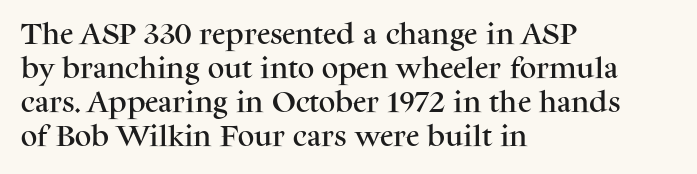
{"italic": "no", "underline": "no", "align": "left", "line_spacing": "normal", "line_spacing_ratio": 1.48, "letter_spacing": "normal", "letter_spacing_em": 0.0, "glyph_px": 23}
